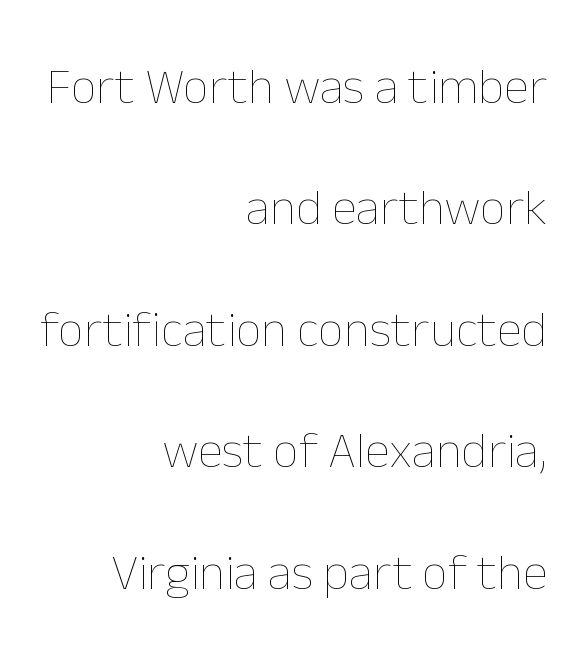
The image shows 51 px thin type, upright; set right-aligned, loose line spacing (2.38x), normal letter spacing, not underlined; low stroke contrast and a medium x-height.
